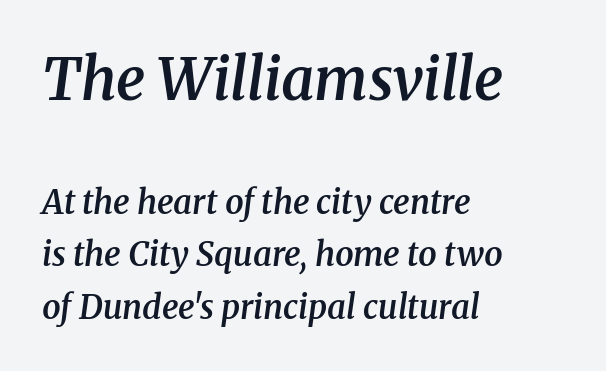
The image shows 58 px semibold serif type, italic (leaning right); set left-aligned, normal line spacing (1.59x), normal letter spacing, not underlined; the first (top) block is 1.76x larger; medium stroke contrast and a medium x-height.
